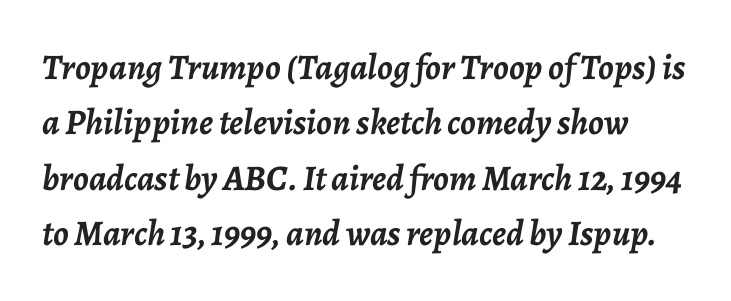
The image shows 36 px semibold type, italic (leaning right); set normal line spacing (1.54x), normal letter spacing, not underlined; low stroke contrast and a medium x-height.
